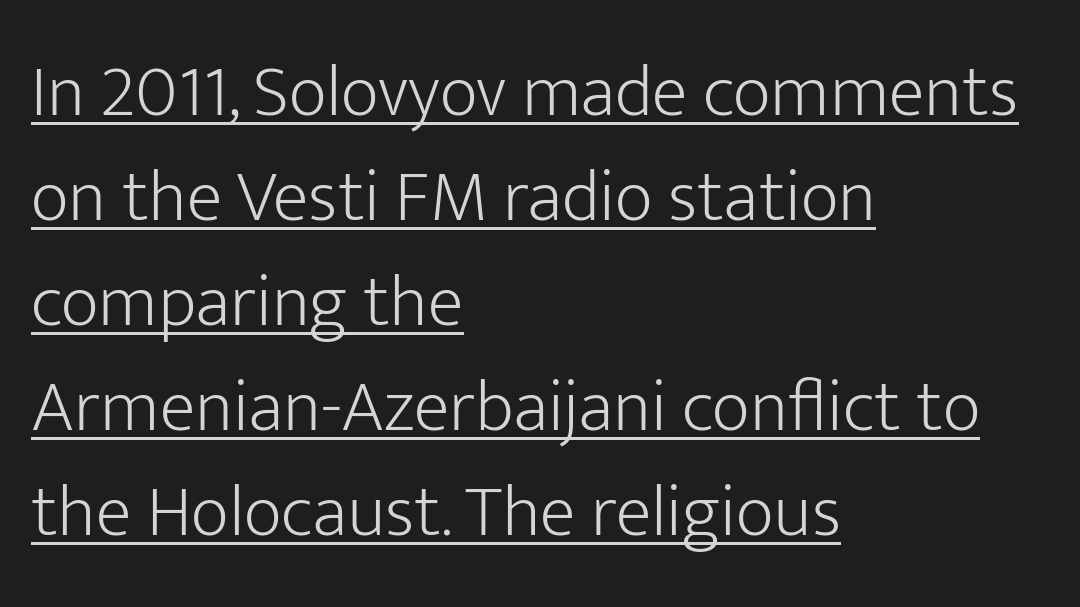
Q: Is the text bold? A: No.
Q: Is the text italic (slanted)? A: No, it is upright.
Q: Is the typeface a serif or a sans-serif typeface? A: Sans-serif.
Q: Is the text underlined? A: Yes.
Q: How is the paragraph aligned? A: Left-aligned.
Q: Is the spacing between letters normal or unusually wide? A: Normal.
Q: Is the spacing between lines tight, normal or loose? A: Normal.
Q: Width (condensed, normal, or wide)? A: Normal.
Q: Stroke contrast? A: Low.
Q: x-height? A: Medium.
Q: Monospaced? A: No.
